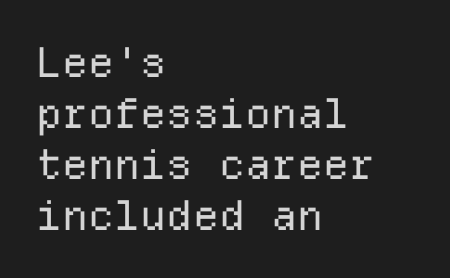
The image shows 41 px regular-weight sans-serif type, upright, monospaced; set left-aligned, line spacing 1.24x, normal letter spacing, not underlined; low stroke contrast and a medium x-height.
